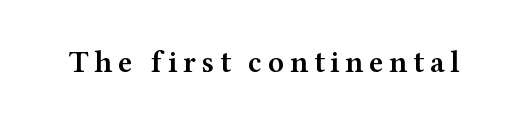
The letters stand upright; this is a roman face. Serifs: yes, visible at the terminals of the letterforms. The strip under each line holds only bare page. Heft: intermediate — a semibold. You could not count columns in this text — the font is proportionally spaced.
